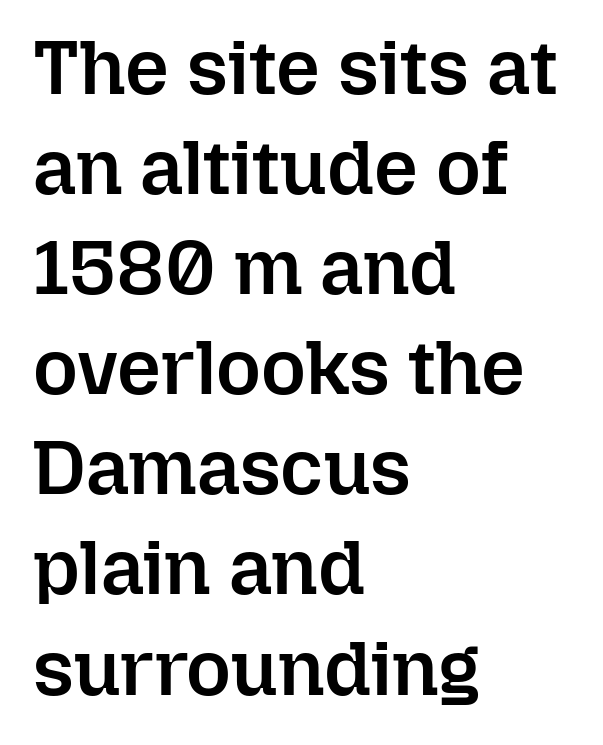
The image shows 77 px semibold type, upright; set left-aligned, normal line spacing (1.3x), normal letter spacing, not underlined; low stroke contrast and a medium x-height.
